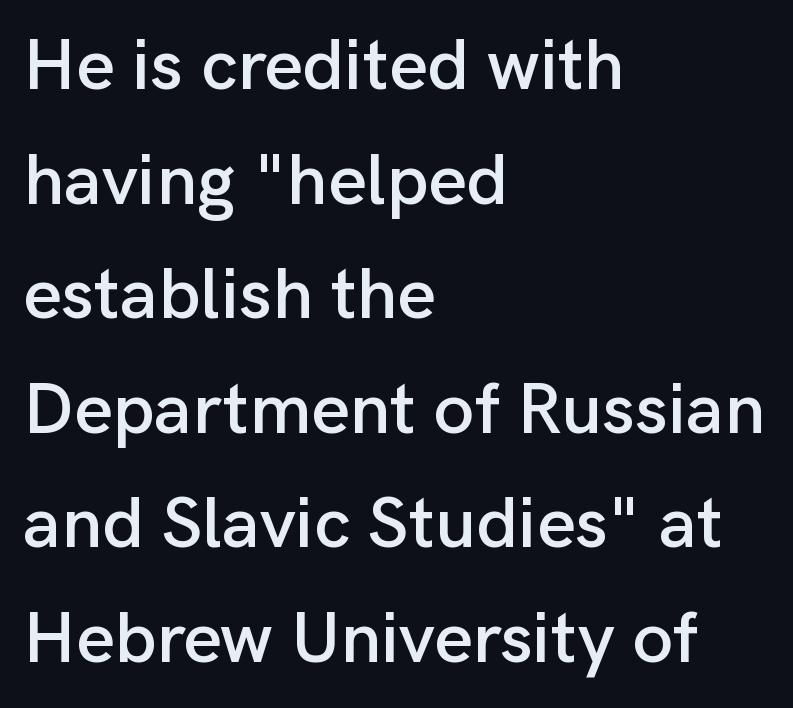
Q: Is the text italic (slanted)? A: No, it is upright.
Q: Is the typeface a serif or a sans-serif typeface? A: Sans-serif.
Q: Is the text underlined? A: No.
Q: How is the paragraph aligned? A: Left-aligned.
Q: Is the spacing between letters normal or unusually wide? A: Normal.
Q: Is the spacing between lines tight, normal or loose? A: Normal.
Q: Width (condensed, normal, or wide)? A: Normal.
Q: Stroke contrast? A: Low.
Q: x-height? A: Medium.
Q: Monospaced? A: No.
